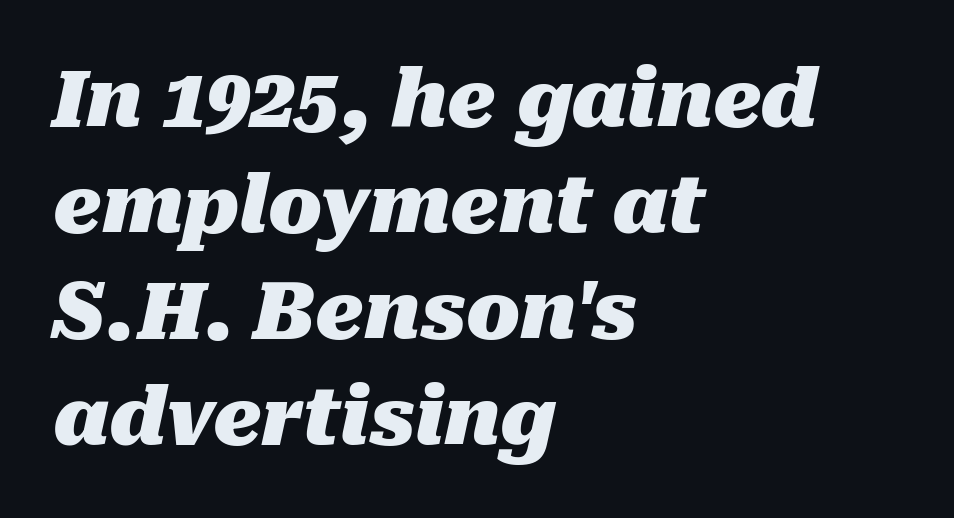
The image shows 79 px heavy type, italic (leaning right); set left-aligned, normal line spacing (1.34x), normal letter spacing, not underlined; medium stroke contrast and a medium x-height.
